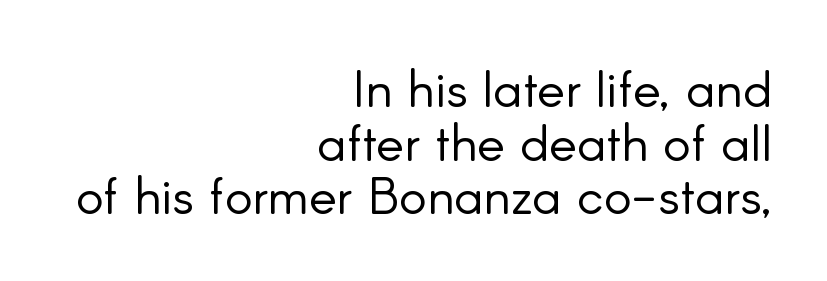
The image shows 52 px light sans-serif type, upright; set right-aligned, tight line spacing (1.03x), normal letter spacing, not underlined; low stroke contrast and a small x-height.
